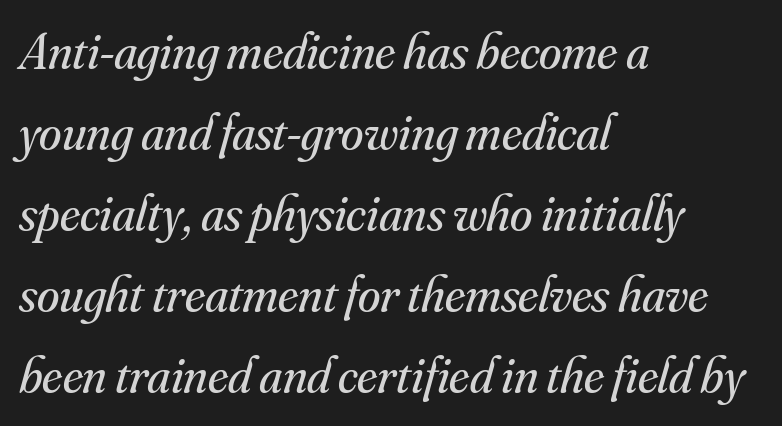
{"serif": "yes", "italic": "yes", "lean": "right", "slant_degrees": 16, "bold": "no", "weight": "regular", "width": "normal", "stroke_contrast": "medium", "x_height": "small", "monospaced": "no", "underline": "no", "align": "left", "line_spacing": "normal", "line_spacing_ratio": 1.59, "letter_spacing": "normal", "letter_spacing_em": 0.0, "glyph_px": 51}
